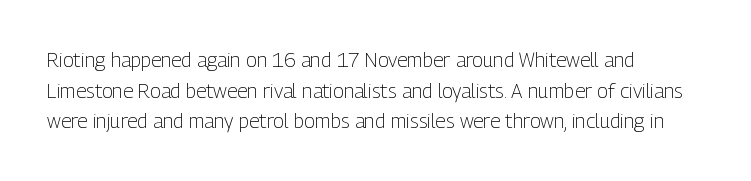
Q: Is the text bold? A: No.
Q: Is the text italic (slanted)? A: No, it is upright.
Q: Is the text underlined? A: No.
Q: How is the paragraph aligned? A: Left-aligned.
Q: Is the spacing between letters normal or unusually wide? A: Normal.
Q: Is the spacing between lines tight, normal or loose? A: Normal.
